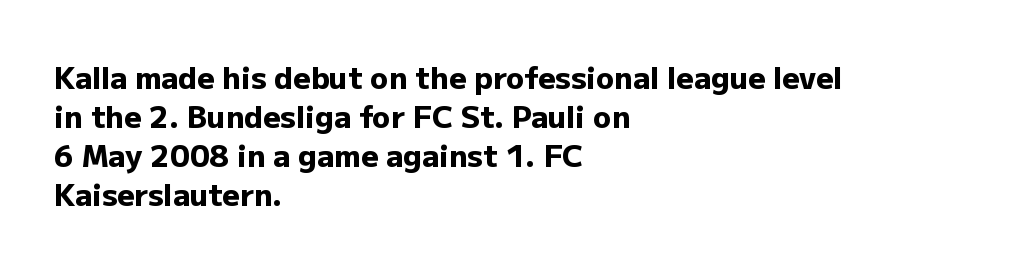
{"serif": "no", "italic": "no", "bold": "yes", "weight": "heavy", "width": "normal", "stroke_contrast": "low", "x_height": "medium", "monospaced": "no", "underline": "no", "align": "left", "line_spacing": "normal", "line_spacing_ratio": 1.3, "letter_spacing": "normal", "letter_spacing_em": 0.0, "glyph_px": 30}
